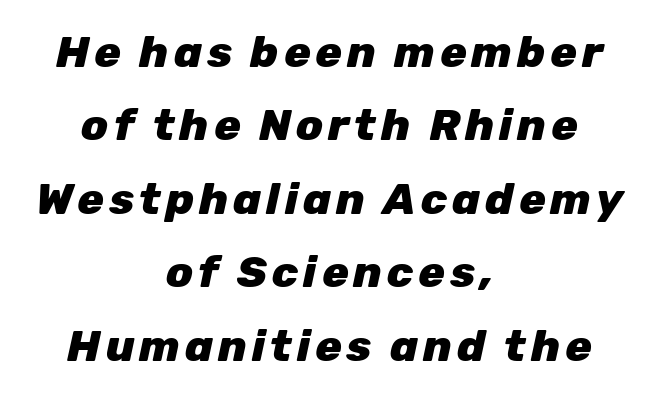
Q: Is the text bold? A: Yes.
Q: Is the text italic (slanted)? A: Yes, it leans right by about 12 degrees.
Q: Is the text underlined? A: No.
Q: How is the paragraph aligned? A: Centered.
Q: Is the spacing between lines tight, normal or loose? A: Normal.
Q: Width (condensed, normal, or wide)? A: Normal.
Q: Stroke contrast? A: Low.
Q: x-height? A: Medium.
Q: Monospaced? A: No.
